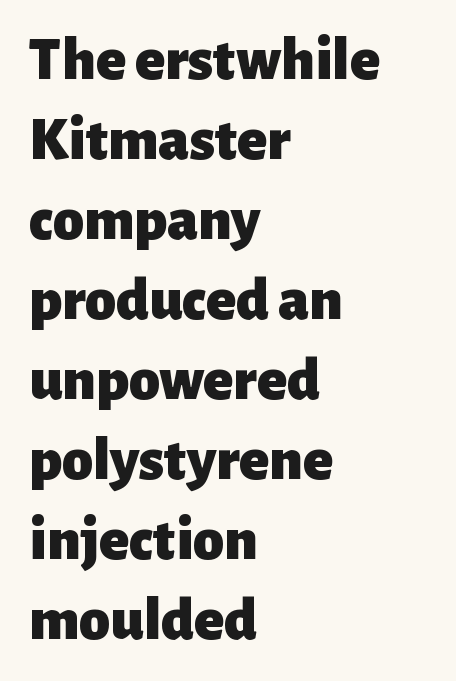
{"serif": "no", "italic": "no", "bold": "yes", "weight": "heavy", "width": "normal", "stroke_contrast": "low", "x_height": "medium", "monospaced": "no", "underline": "no", "align": "left", "line_spacing": "normal", "line_spacing_ratio": 1.29, "letter_spacing": "normal", "letter_spacing_em": 0.0, "glyph_px": 62}
